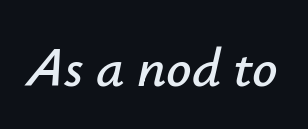
Q: Is the text italic (slanted)? A: Yes, it leans right by about 12 degrees.
Q: Is the text underlined? A: No.
Q: Is the spacing between letters normal or unusually wide? A: Normal.
Q: Width (condensed, normal, or wide)? A: Normal.
Q: Stroke contrast? A: Low.
Q: x-height? A: Small.
Q: Monospaced? A: No.
